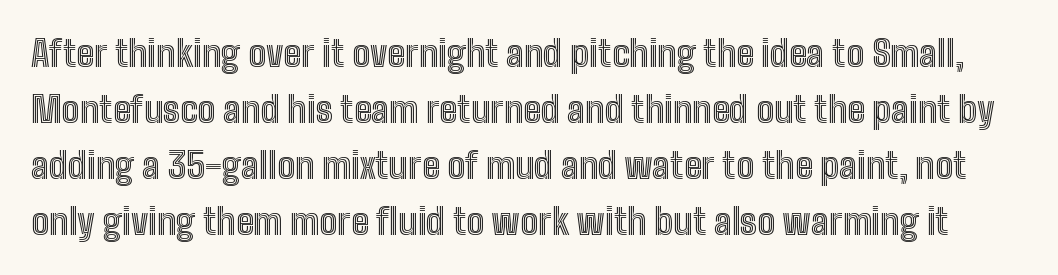
{"italic": "no", "width": "condensed", "x_height": "medium", "monospaced": "no", "underline": "no", "line_spacing": "normal", "line_spacing_ratio": 1.56, "letter_spacing": "normal", "letter_spacing_em": 0.0, "glyph_px": 36}
